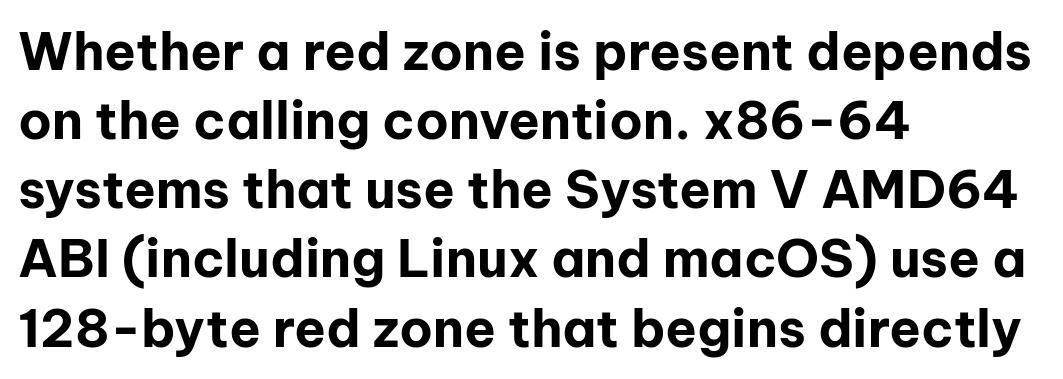
Q: Is the text bold? A: Yes.
Q: Is the text italic (slanted)? A: No, it is upright.
Q: Is the typeface a serif or a sans-serif typeface? A: Sans-serif.
Q: Is the text underlined? A: No.
Q: How is the paragraph aligned? A: Left-aligned.
Q: Is the spacing between letters normal or unusually wide? A: Normal.
Q: Is the spacing between lines tight, normal or loose? A: Normal.
Q: Width (condensed, normal, or wide)? A: Normal.
Q: Stroke contrast? A: Low.
Q: x-height? A: Medium.
Q: Monospaced? A: No.
